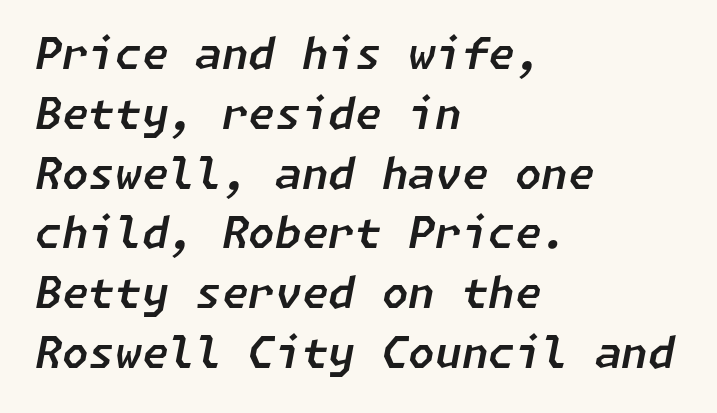
The zone under the glyphs is completely vacant. Left-aligned paragraph, ragged on the right. This rendering leaves character spacing at its baseline value. Honestly, the row spacing looks completely unremarkable. Compared with ordinary roman type, these characters are visibly tilted.
